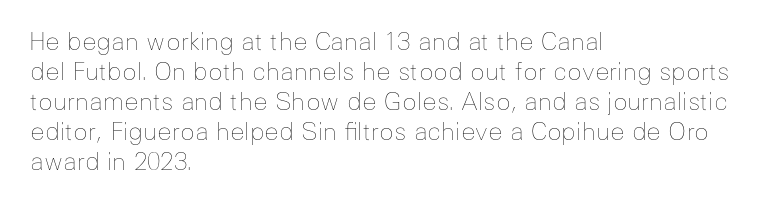
{"italic": "no", "bold": "no", "underline": "no", "align": "left", "line_spacing": "normal", "line_spacing_ratio": 1.25, "letter_spacing": "normal", "letter_spacing_em": 0.0, "glyph_px": 24}
